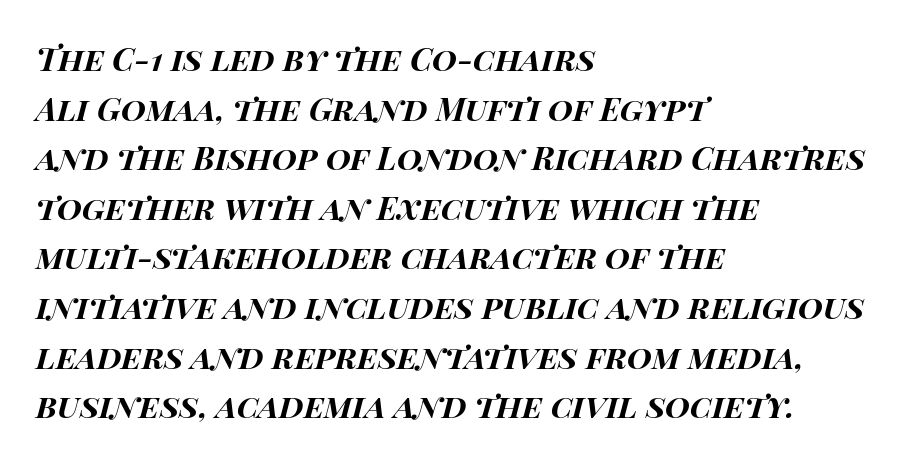
{"italic": "yes", "lean": "right", "slant_degrees": 15, "bold": "yes", "weight": "bold", "width": "wide", "stroke_contrast": "high", "x_height": "large", "monospaced": "no", "underline": "no", "align": "left", "line_spacing": "normal", "line_spacing_ratio": 1.55, "letter_spacing": "normal", "letter_spacing_em": 0.0, "glyph_px": 32}
